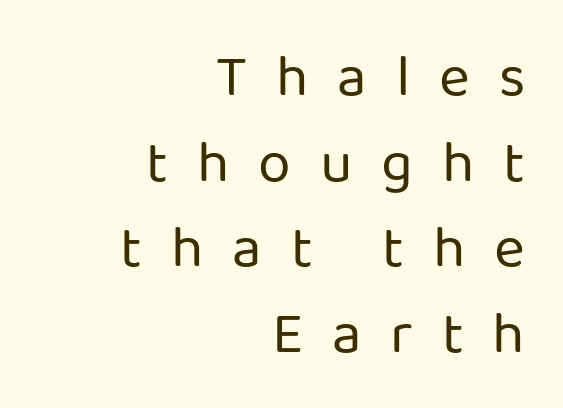
{"serif": "no", "italic": "no", "bold": "no", "weight": "regular", "width": "normal", "stroke_contrast": "low", "x_height": "medium", "monospaced": "no", "underline": "no", "align": "right", "line_spacing": "normal", "line_spacing_ratio": 1.45, "letter_spacing": "wide", "letter_spacing_em": 0.49, "glyph_px": 59}
